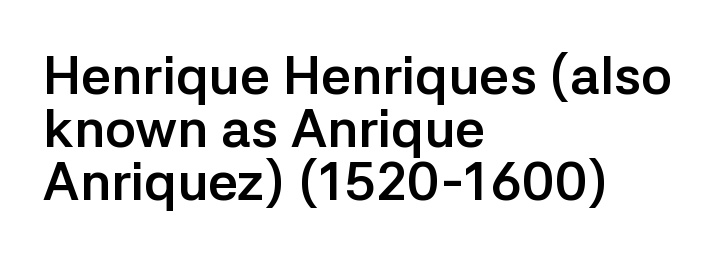
This is the regular roman posture of the typeface. Think of a printed novel: that variable character pitch is what you see here. Rows of type sit shoulder to shoulder in the vertical direction. Teacher's note: observe the even left margin — that is flush-left alignment.
